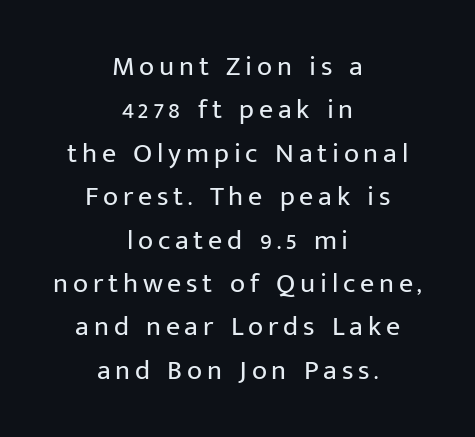
Is this a fixed-width face? No — the glyphs have proportional, varying widths. Has an underline been added? It has not. This reads as an unemphasized weight, regular at the heaviest. Letterform terminals end flat and unadorned throughout the passage. The letters stand upright; this is a roman face. A student would call this center alignment; a typographer would say set centered.
